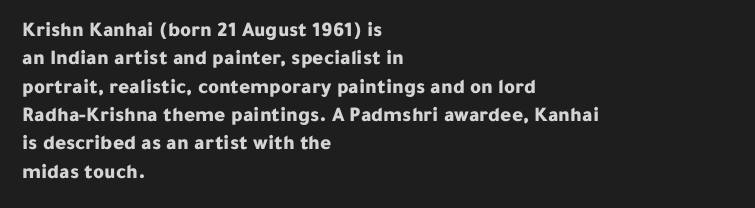
The image shows 21 px bold type, upright; set left-aligned, normal line spacing (1.35x), normal letter spacing, not underlined.
